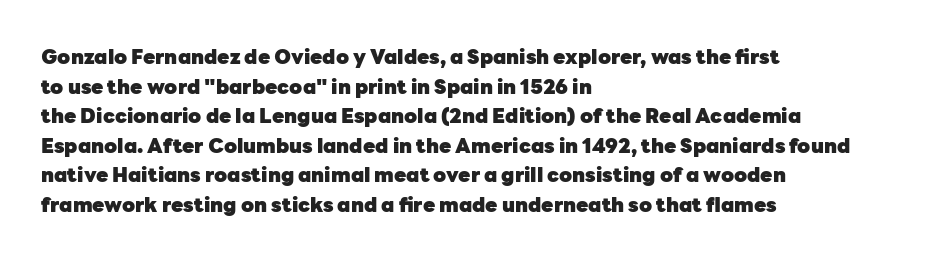
The rendering uses a bold face; every stroke is thick and dark. Compared with a centered layout, this one pins lines to the left instead. Underline: absent. In terms of letterspacing, this is plain default setting. Italic: no, the glyphs are upright roman. How would I describe the line gaps? Plain and ordinary.
